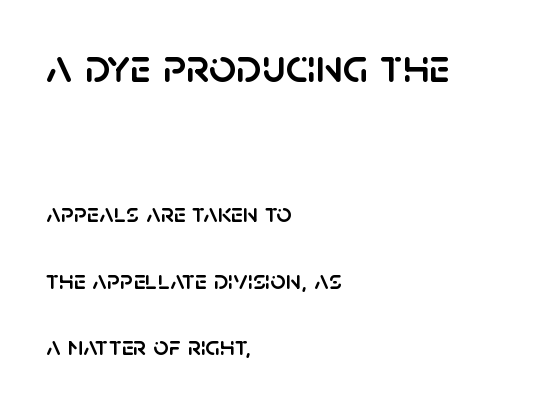
Q: Is the text italic (slanted)? A: No, it is upright.
Q: Is the typeface a serif or a sans-serif typeface? A: Sans-serif.
Q: Is the text underlined? A: No.
Q: How is the paragraph aligned? A: Left-aligned.
Q: Is the spacing between letters normal or unusually wide? A: Normal.
Q: Is the spacing between lines tight, normal or loose? A: Loose.
Q: Which block of text is set in a larger size, the first (top) or the second (bottom)? A: The first (top) one.
Q: Width (condensed, normal, or wide)? A: Normal.
Q: Stroke contrast? A: Low.
Q: x-height? A: Large.
Q: Monospaced? A: No.
